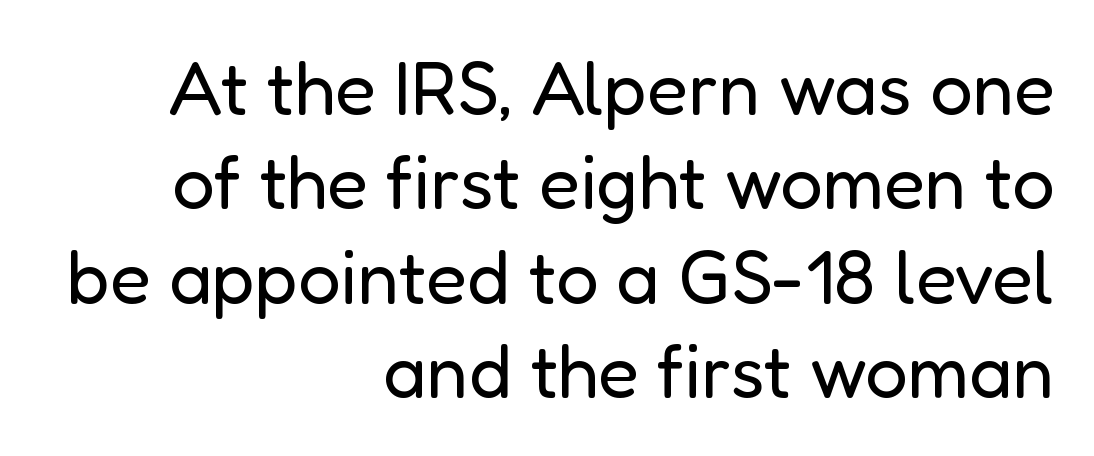
The image shows 75 px regular-weight sans-serif type, upright; set right-aligned, normal line spacing (1.26x), normal letter spacing, not underlined; low stroke contrast and a medium x-height.
